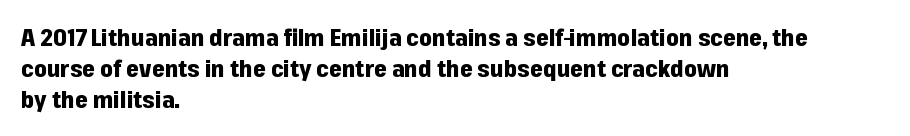
It's the straight-up-and-down kind of type. Descender tails drop into unmarked territory. Weight check: bold — yes, fully. Line beginnings align vertically; line endings do not.
